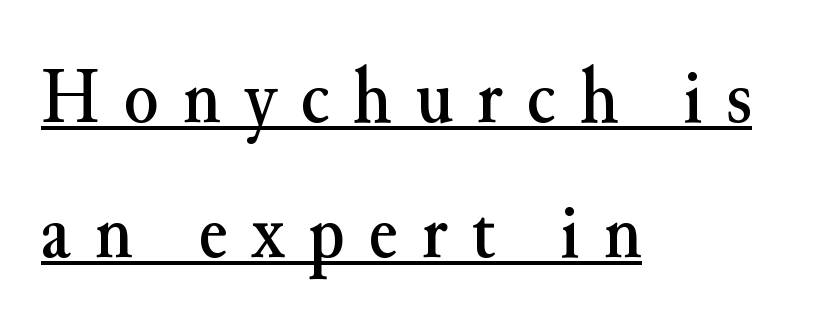
The image shows 79 px serif type, upright; set left-aligned, line spacing 1.71x, unusually wide letter spacing (+0.3 em), underlined; medium stroke contrast and a small x-height.
